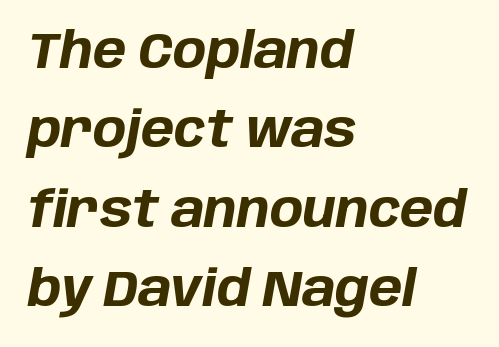
The image shows 50 px bold type, italic (leaning right); set left-aligned, normal line spacing (1.59x), normal letter spacing, not underlined; low stroke contrast and a large x-height.
